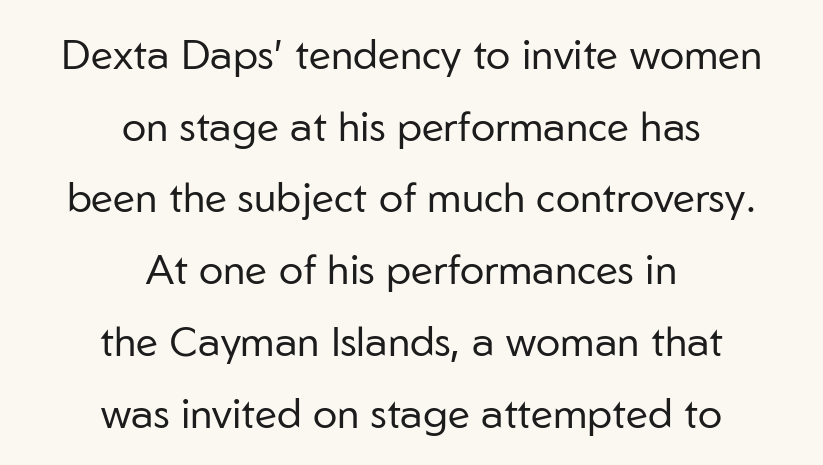
{"serif": "no", "italic": "no", "bold": "no", "weight": "regular", "width": "normal", "stroke_contrast": "low", "x_height": "medium", "monospaced": "no", "underline": "no", "align": "center", "line_spacing_ratio": 1.75, "letter_spacing": "normal", "letter_spacing_em": 0.0, "glyph_px": 41}
